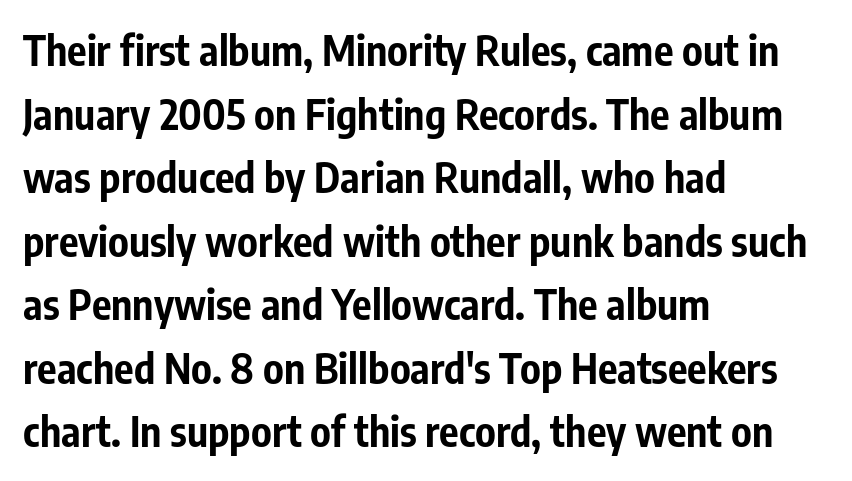
Q: Is the text bold? A: Yes.
Q: Is the text italic (slanted)? A: No, it is upright.
Q: Is the typeface a serif or a sans-serif typeface? A: Sans-serif.
Q: Is the text underlined? A: No.
Q: How is the paragraph aligned? A: Left-aligned.
Q: Is the spacing between letters normal or unusually wide? A: Normal.
Q: Is the spacing between lines tight, normal or loose? A: Normal.
Q: Width (condensed, normal, or wide)? A: Condensed.
Q: Stroke contrast? A: Low.
Q: x-height? A: Medium.
Q: Monospaced? A: No.
